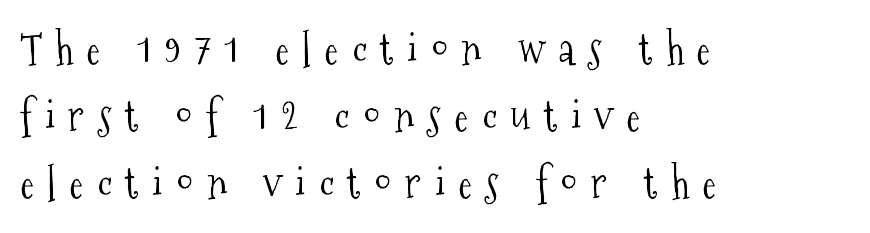
{"serif": "yes", "italic": "no", "bold": "no", "weight": "light", "width": "condensed", "stroke_contrast": "medium", "x_height": "medium", "monospaced": "no", "underline": "no", "align": "left", "line_spacing": "normal", "line_spacing_ratio": 1.59, "letter_spacing": "wide", "letter_spacing_em": 0.32, "glyph_px": 42}
